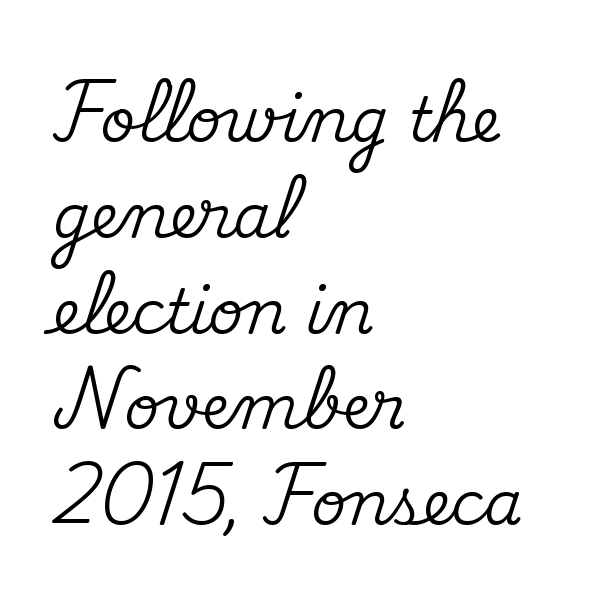
The image shows 61 px serif type; set left-aligned, normal line spacing (1.57x), normal letter spacing, not underlined; medium stroke contrast and a small x-height.
